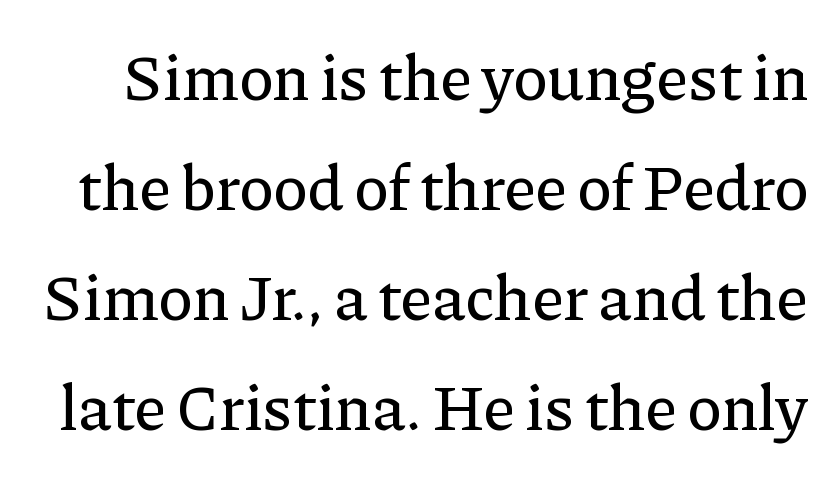
Q: Is the text italic (slanted)? A: No, it is upright.
Q: Is the typeface a serif or a sans-serif typeface? A: Serif.
Q: Is the text underlined? A: No.
Q: Is the spacing between letters normal or unusually wide? A: Normal.
Q: Is the spacing between lines tight, normal or loose? A: Normal.
Q: Width (condensed, normal, or wide)? A: Normal.
Q: Stroke contrast? A: Low.
Q: x-height? A: Medium.
Q: Monospaced? A: No.
